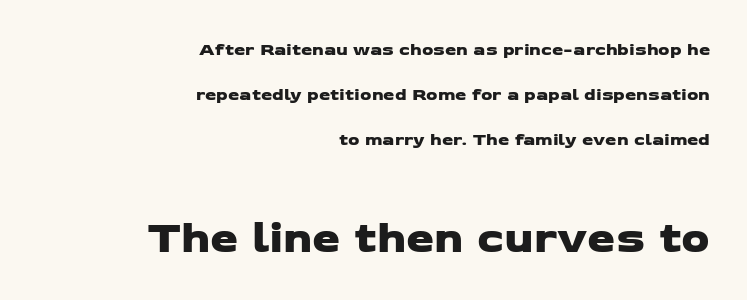
Q: Is the typeface a serif or a sans-serif typeface? A: Sans-serif.
Q: Is the text underlined? A: No.
Q: How is the paragraph aligned? A: Right-aligned.
Q: Is the spacing between letters normal or unusually wide? A: Normal.
Q: Is the spacing between lines tight, normal or loose? A: Loose.
Q: Which block of text is set in a larger size, the first (top) or the second (bottom)? A: The second (bottom) one.
Q: Width (condensed, normal, or wide)? A: Wide.
Q: Stroke contrast? A: Low.
Q: x-height? A: Medium.
Q: Monospaced? A: No.
